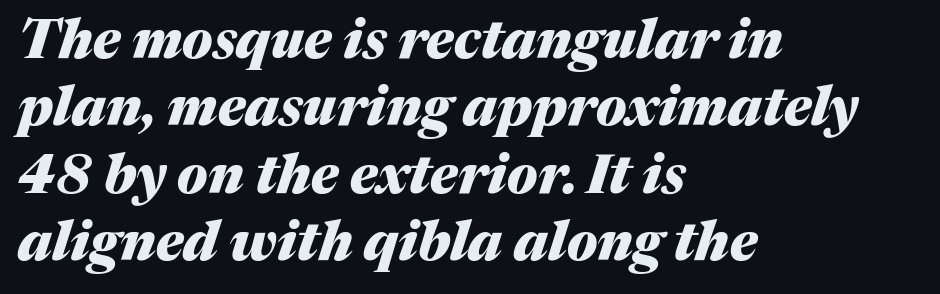
{"italic": "yes", "lean": "right", "slant_degrees": 17, "bold": "yes", "weight": "heavy", "width": "normal", "stroke_contrast": "medium", "x_height": "medium", "monospaced": "no", "underline": "no", "align": "left", "line_spacing": "normal", "line_spacing_ratio": 1.25, "letter_spacing": "normal", "letter_spacing_em": 0.0, "glyph_px": 54}
